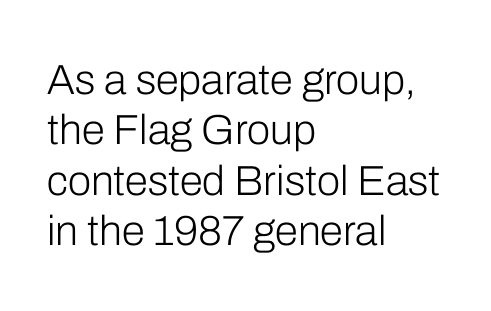
The image shows 42 px light sans-serif type, upright; set left-aligned, line spacing 1.2x, normal letter spacing, not underlined; low stroke contrast and a medium x-height.
